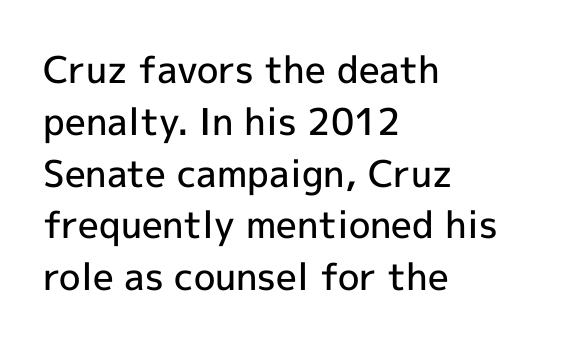
The face used here is proportionally spaced, like ordinary book or web type. The face used here is a sans, in the tradition of grotesques and geometrics. Teacher's note: observe the even left margin — that is flush-left alignment. The rendering keeps characters at their native spacing. Bold? Not quite — semibold, heavier than regular but stopping short.
